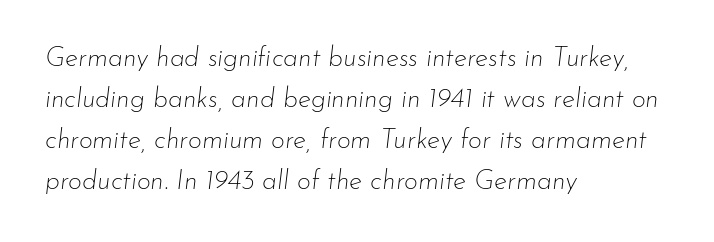
The lines in this sample share a left origin and differ only in where they stop. Underline: absent. The axis of the letterforms is tilted away from vertical. On a weight scale, this lands at 450 or below.
